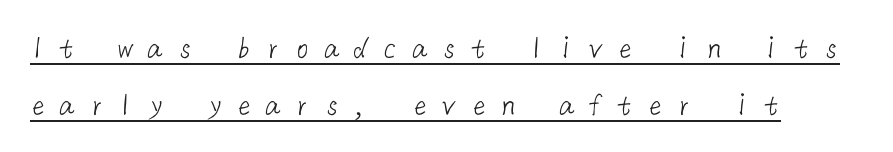
Q: Is the text bold? A: No.
Q: Is the typeface a serif or a sans-serif typeface? A: Sans-serif.
Q: Is the text underlined? A: Yes.
Q: Is the spacing between letters normal or unusually wide? A: Unusually wide.
Q: Width (condensed, normal, or wide)? A: Normal.
Q: Stroke contrast? A: Low.
Q: x-height? A: Medium.
